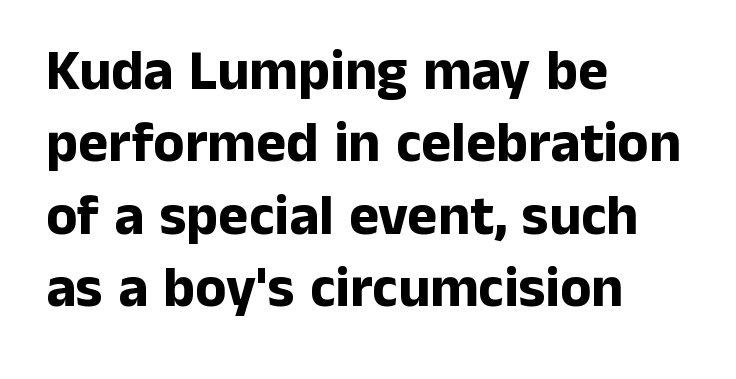
In terms of weight, the rendering is a true, heavy bold. Classification — sans serif. No italicization has been applied; the sample stays upright. The type is set solid horizontally, with unmodified tracking. Is this a fixed-width face? No — the glyphs have proportional, varying widths. Whoever set this chose a conventional vertical rhythm.
